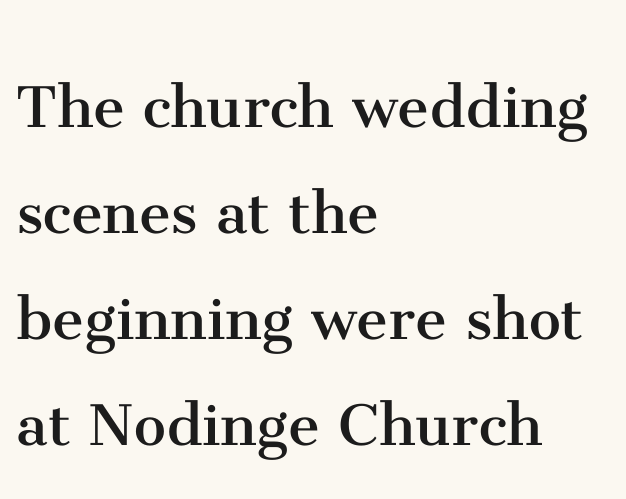
Q: Is the text bold? A: No.
Q: Is the text italic (slanted)? A: No, it is upright.
Q: Is the typeface a serif or a sans-serif typeface? A: Serif.
Q: Is the text underlined? A: No.
Q: How is the paragraph aligned? A: Left-aligned.
Q: Is the spacing between letters normal or unusually wide? A: Normal.
Q: Is the spacing between lines tight, normal or loose? A: Normal.
Q: Width (condensed, normal, or wide)? A: Normal.
Q: Stroke contrast? A: Medium.
Q: x-height? A: Medium.
Q: Monospaced? A: No.
